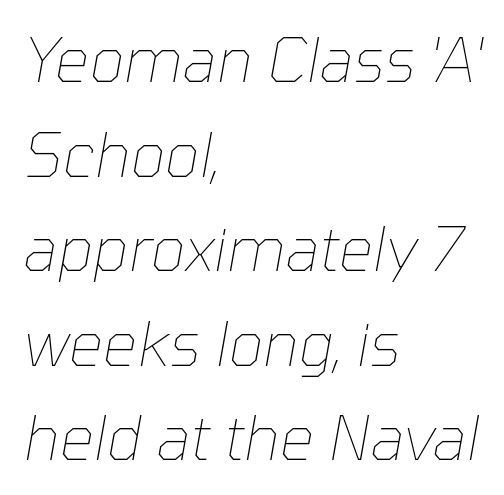
Q: Is the text bold? A: No.
Q: Is the text italic (slanted)? A: Yes, it leans right by about 10 degrees.
Q: Is the text underlined? A: No.
Q: How is the paragraph aligned? A: Left-aligned.
Q: Is the spacing between letters normal or unusually wide? A: Normal.
Q: Is the spacing between lines tight, normal or loose? A: Normal.
Q: Width (condensed, normal, or wide)? A: Normal.
Q: Stroke contrast? A: Low.
Q: x-height? A: Medium.
Q: Monospaced? A: No.
